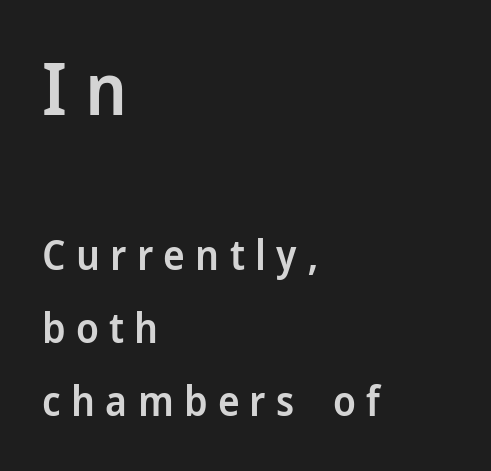
{"serif": "no", "italic": "no", "bold": "semi", "weight": "semibold", "width": "normal", "stroke_contrast": "low", "x_height": "medium", "monospaced": "no", "underline": "no", "align": "left", "line_spacing_ratio": 1.78, "letter_spacing": "wide", "letter_spacing_em": 0.25, "larger_block": "first", "size_ratio": 1.76, "glyph_px": 72}
